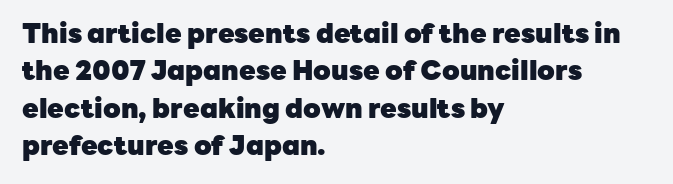
{"italic": "no", "bold": "yes", "underline": "no", "align": "left", "line_spacing": "normal", "line_spacing_ratio": 1.38, "letter_spacing": "normal", "letter_spacing_em": 0.0, "glyph_px": 27}
